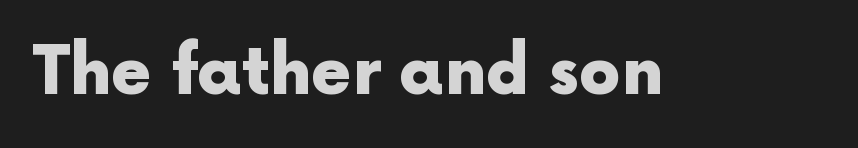
{"serif": "no", "italic": "no", "bold": "yes", "weight": "heavy", "width": "normal", "x_height": "medium", "monospaced": "no", "underline": "no", "letter_spacing": "normal", "letter_spacing_em": 0.0, "glyph_px": 66}
